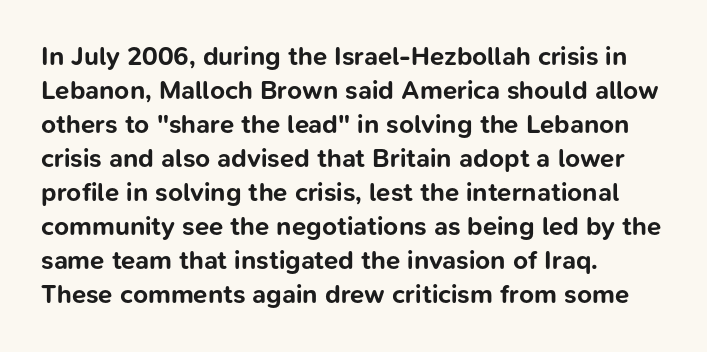
{"italic": "no", "bold": "yes", "underline": "no", "align": "left", "line_spacing": "normal", "line_spacing_ratio": 1.31, "letter_spacing": "normal", "letter_spacing_em": 0.0, "glyph_px": 26}
